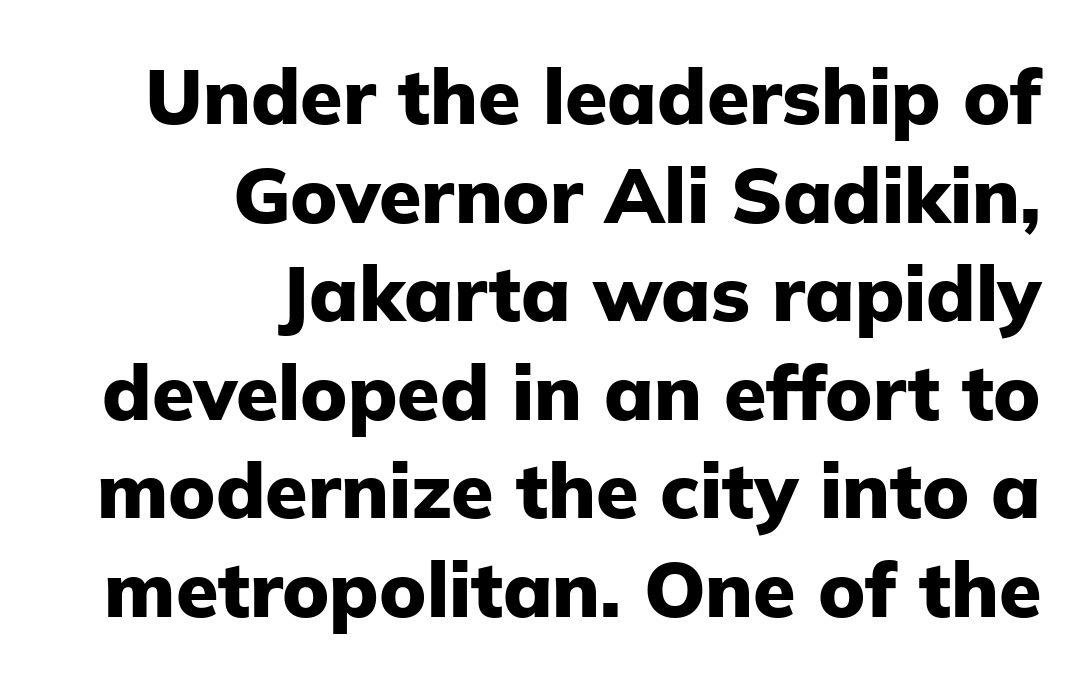
The image shows 77 px heavy sans-serif type, upright; set right-aligned, normal line spacing (1.28x), normal letter spacing, not underlined; low stroke contrast and a medium x-height.
